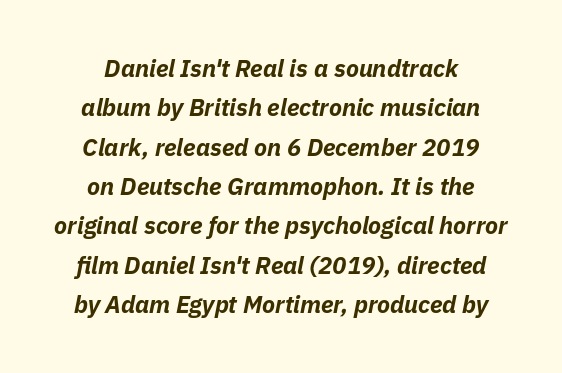
{"italic": "yes", "lean": "right", "slant_degrees": 11, "bold": "yes", "underline": "no", "align": "center", "line_spacing": "normal", "line_spacing_ratio": 1.64, "letter_spacing": "normal", "letter_spacing_em": 0.0, "glyph_px": 24}
